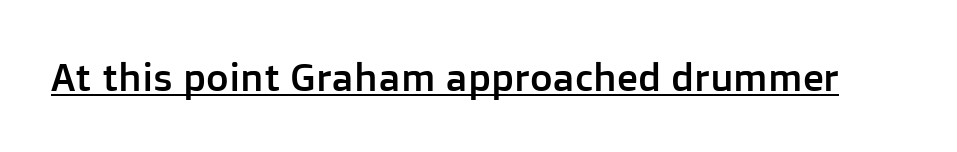
Q: Is the text italic (slanted)? A: No, it is upright.
Q: Is the typeface a serif or a sans-serif typeface? A: Sans-serif.
Q: Is the text underlined? A: Yes.
Q: Is the spacing between letters normal or unusually wide? A: Normal.
Q: Width (condensed, normal, or wide)? A: Normal.
Q: Stroke contrast? A: Low.
Q: x-height? A: Medium.
Q: Monospaced? A: No.
